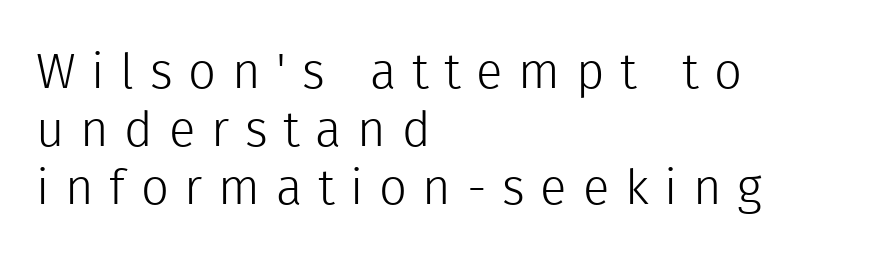
The image shows 49 px light sans-serif type, upright; set left-aligned, line spacing 1.18x, unusually wide letter spacing (+0.32 em), not underlined; a medium x-height.
